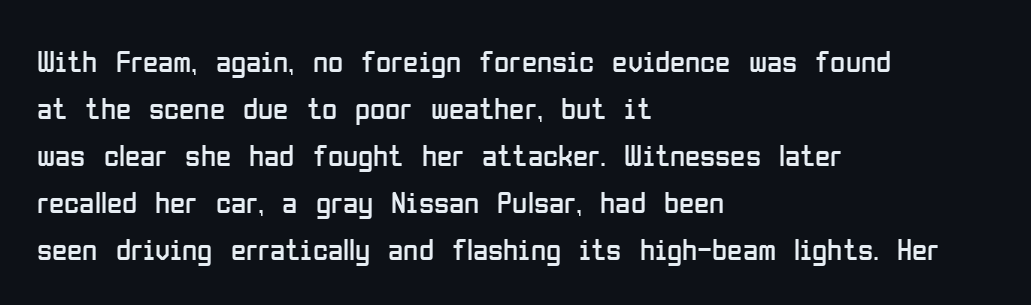
Reading down the column, the eye jumps a familiar distance to each next line. No chunkiness to these letters — they're not bold. Characters remain perfectly vertical along every line. The rendering uses natural spacing where letterforms have individual widths. Short note: letters normally spaced.
